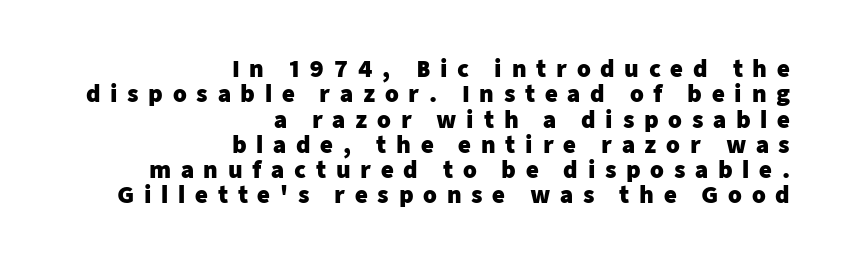
Q: Is the text bold? A: Yes.
Q: Is the text italic (slanted)? A: No, it is upright.
Q: Is the text underlined? A: No.
Q: How is the paragraph aligned? A: Right-aligned.
Q: Is the spacing between letters normal or unusually wide? A: Unusually wide.
Q: Is the spacing between lines tight, normal or loose? A: Tight.
